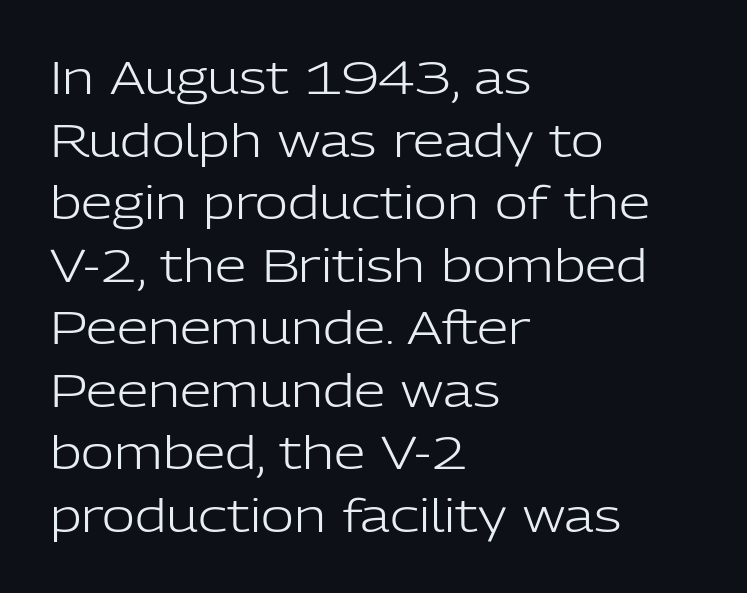
Q: Is the text bold? A: No.
Q: Is the text italic (slanted)? A: No, it is upright.
Q: Is the typeface a serif or a sans-serif typeface? A: Sans-serif.
Q: Is the text underlined? A: No.
Q: How is the paragraph aligned? A: Left-aligned.
Q: Is the spacing between letters normal or unusually wide? A: Normal.
Q: Is the spacing between lines tight, normal or loose? A: Normal.
Q: Width (condensed, normal, or wide)? A: Normal.
Q: Stroke contrast? A: Low.
Q: x-height? A: Medium.
Q: Monospaced? A: No.
